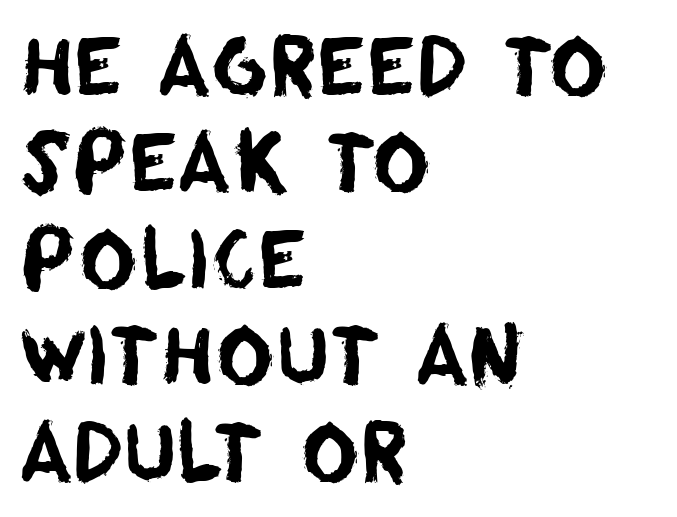
The image shows 79 px sans-serif type; set left-aligned, line spacing 1.22x, normal letter spacing, not underlined; low stroke contrast and a large x-height.
